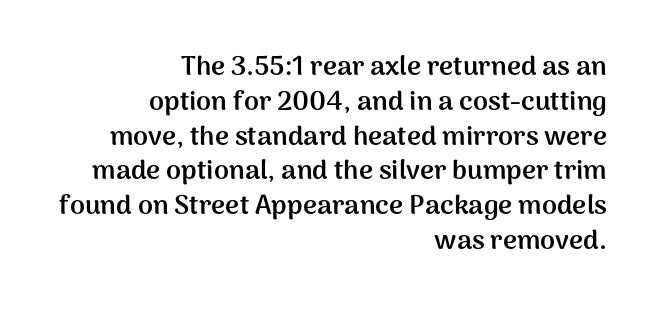
Q: Is the text bold? A: Yes.
Q: Is the text italic (slanted)? A: No, it is upright.
Q: Is the text underlined? A: No.
Q: How is the paragraph aligned? A: Right-aligned.
Q: Is the spacing between letters normal or unusually wide? A: Normal.
Q: Is the spacing between lines tight, normal or loose? A: Normal.
